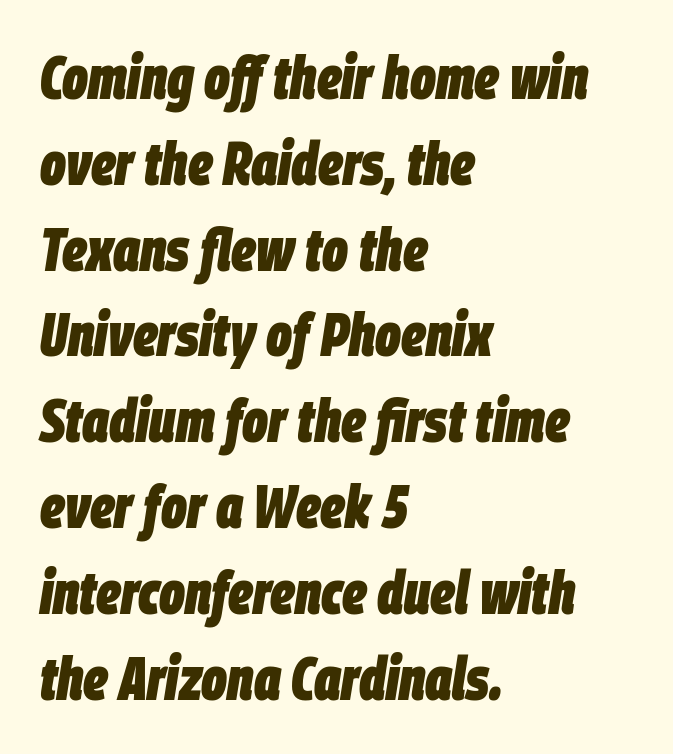
The image shows 60 px heavy, condensed type, italic (leaning right); set left-aligned, normal line spacing (1.43x), normal letter spacing, not underlined; low stroke contrast and a large x-height.
